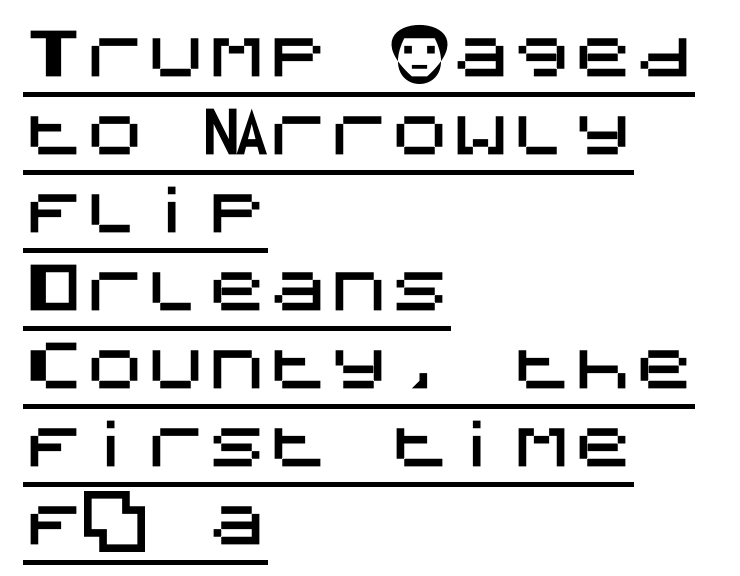
The image shows 61 px sans-serif type, upright; set left-aligned, normal line spacing (1.28x), normal letter spacing, underlined; medium stroke contrast and a large x-height.
